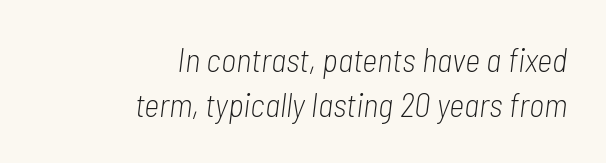
{"italic": "yes", "lean": "right", "slant_degrees": 7, "bold": "no", "weight": "light", "width": "condensed", "stroke_contrast": "low", "x_height": "medium", "monospaced": "no", "underline": "no", "align": "right", "line_spacing": "normal", "line_spacing_ratio": 1.36, "letter_spacing": "normal", "letter_spacing_em": 0.0, "glyph_px": 33}
